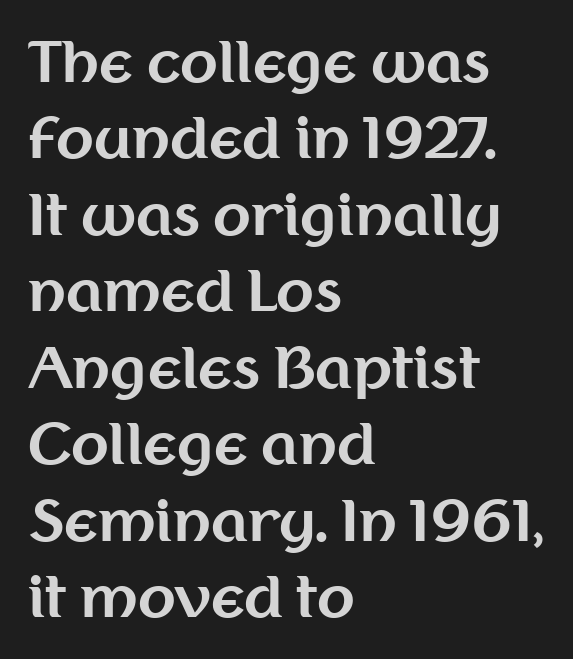
{"serif": "no", "italic": "no", "bold": "yes", "weight": "bold", "width": "normal", "stroke_contrast": "medium", "x_height": "medium", "monospaced": "no", "underline": "no", "align": "left", "line_spacing": "normal", "line_spacing_ratio": 1.39, "letter_spacing": "normal", "letter_spacing_em": 0.0, "glyph_px": 55}
